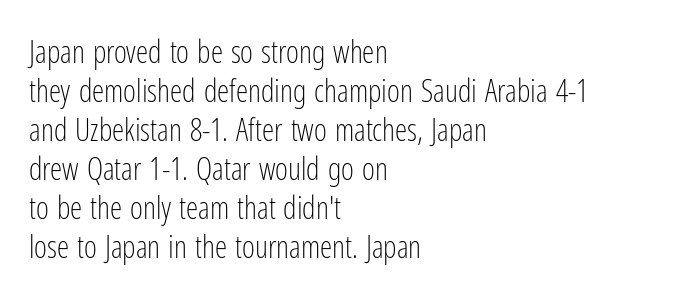
{"serif": "no", "italic": "no", "bold": "no", "weight": "light", "width": "condensed", "stroke_contrast": "low", "x_height": "medium", "monospaced": "no", "underline": "no", "align": "left", "line_spacing": "normal", "line_spacing_ratio": 1.26, "letter_spacing": "normal", "letter_spacing_em": 0.0, "glyph_px": 31}
